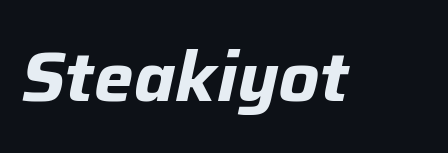
Quick note: italic. Varying glyph widths throughout — classic text-font behaviour. The passage shown is not underscored anywhere. Here the glyphs are tracked normally, forming tight word shapes. Strokes here are thick enough to call this a true bold.
